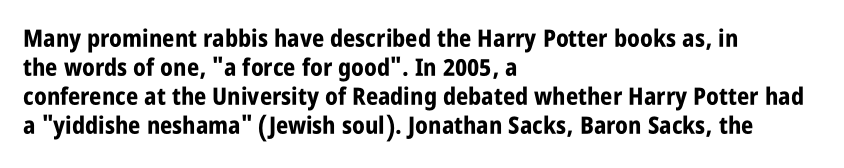
{"italic": "no", "bold": "yes", "underline": "no", "align": "left", "line_spacing_ratio": 1.21, "letter_spacing": "normal", "letter_spacing_em": 0.0, "glyph_px": 24}
